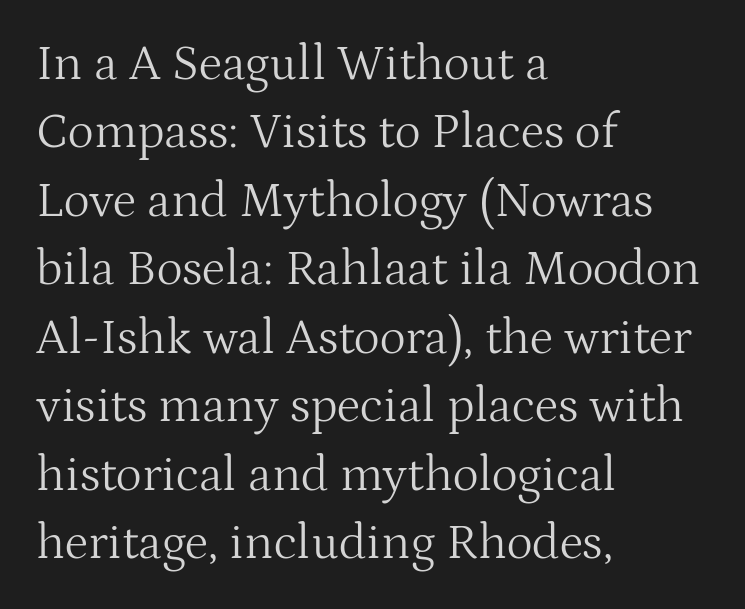
Letter spacing: default. Yep, those are serifs on the letters. Do the letters lean? They stand straight. The typesetting does not lean heavy: it is not bold. Line spacing here is normal. Notice how the passage keeps a crisp vertical edge on the left only.
